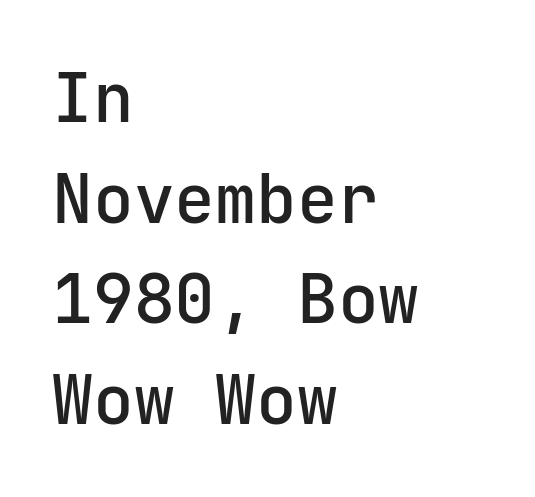
{"serif": "no", "italic": "no", "width": "normal", "stroke_contrast": "low", "x_height": "medium", "monospaced": "yes", "underline": "no", "align": "left", "line_spacing": "normal", "line_spacing_ratio": 1.48, "letter_spacing": "normal", "letter_spacing_em": 0.0, "glyph_px": 68}
